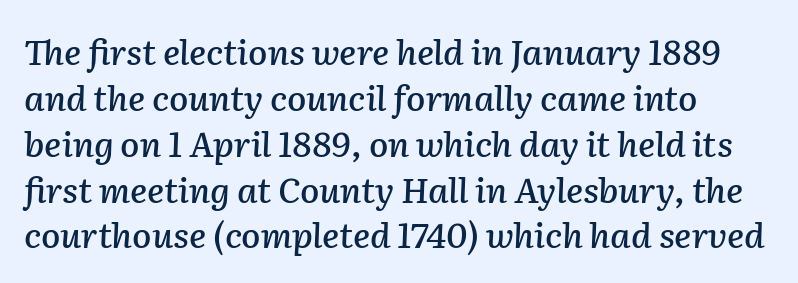
Q: Is the text italic (slanted)? A: Yes, it leans right by about 2 degrees.
Q: Is the text underlined? A: No.
Q: How is the paragraph aligned? A: Left-aligned.
Q: Is the spacing between letters normal or unusually wide? A: Normal.
Q: Is the spacing between lines tight, normal or loose? A: Normal.
Q: Width (condensed, normal, or wide)? A: Normal.
Q: Stroke contrast? A: Low.
Q: x-height? A: Medium.
Q: Monospaced? A: No.
